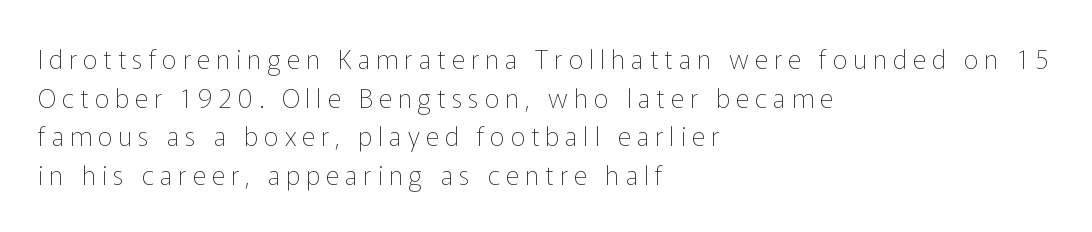
Q: Is the text bold? A: No.
Q: Is the text italic (slanted)? A: No, it is upright.
Q: Is the text underlined? A: No.
Q: How is the paragraph aligned? A: Left-aligned.
Q: Is the spacing between letters normal or unusually wide? A: Unusually wide.
Q: Is the spacing between lines tight, normal or loose? A: Normal.
